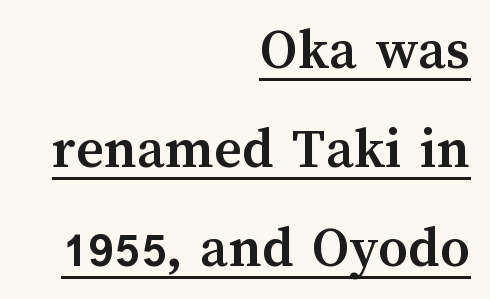
This sample carries an underscore along the baseline area. These lines are rendered in a variable-pitch font. Pretty heavy lettering here — definitely bold. Notice how the passage keeps a crisp vertical edge on the right only. Notice how descenders clear the ascenders below comfortably — that's standard leading.
